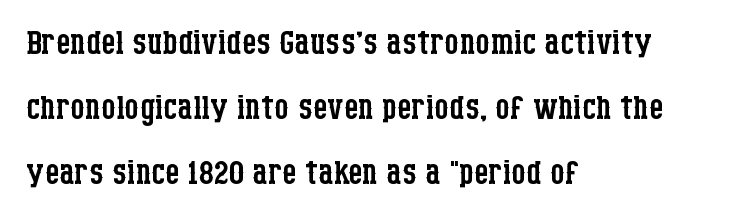
Q: Is the text bold? A: No.
Q: Is the text italic (slanted)? A: No, it is upright.
Q: Is the typeface a serif or a sans-serif typeface? A: Serif.
Q: Is the text underlined? A: No.
Q: How is the paragraph aligned? A: Left-aligned.
Q: Is the spacing between letters normal or unusually wide? A: Normal.
Q: Is the spacing between lines tight, normal or loose? A: Normal.
Q: Width (condensed, normal, or wide)? A: Condensed.
Q: Stroke contrast? A: Low.
Q: x-height? A: Large.
Q: Monospaced? A: No.
